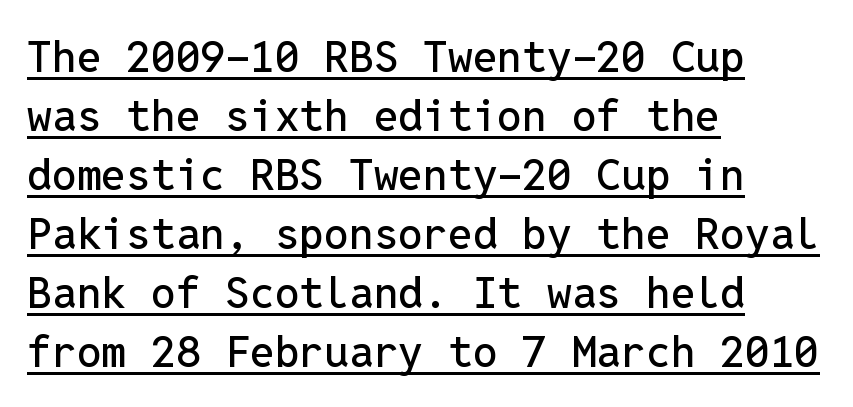
The image shows 44 px sans-serif type, upright, monospaced; set left-aligned, normal line spacing (1.34x), normal letter spacing, underlined; low stroke contrast and a medium x-height.
